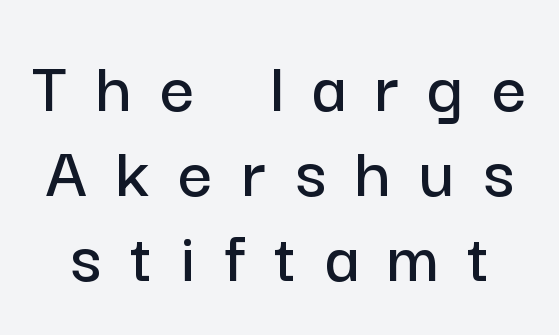
The typography opts for an upright posture over an oblique one. A clean baseline with only descenders dipping below it. Students, note that the glyphs here are deliberately spaced far apart. One glance says dense: line gaps are narrower than usual.
